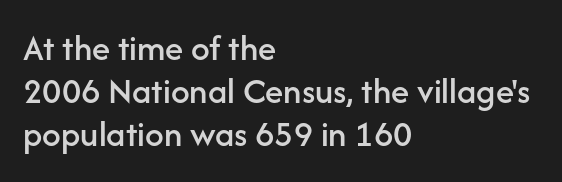
{"serif": "no", "italic": "no", "width": "normal", "stroke_contrast": "low", "x_height": "medium", "monospaced": "no", "underline": "no", "align": "left", "line_spacing_ratio": 1.16, "letter_spacing": "normal", "letter_spacing_em": 0.0, "glyph_px": 37}
